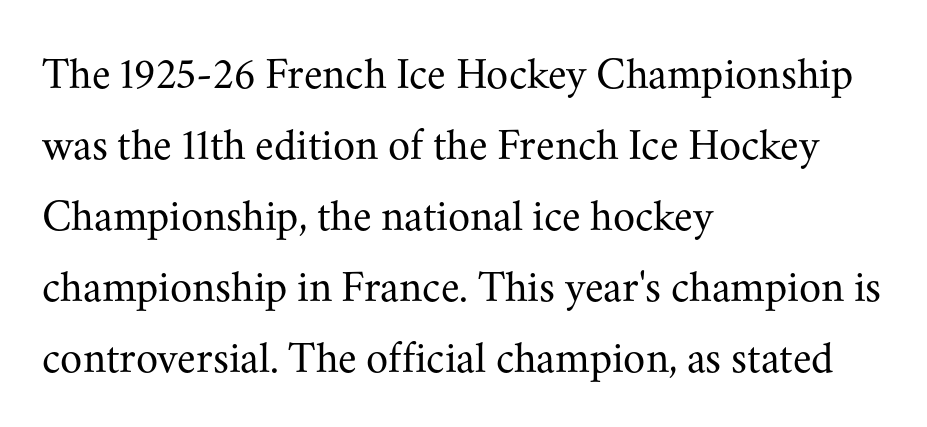
Vertical strokes here are truly vertical. The passage shown is typed in a proportional face where columns would drift. Is there much room between lines? A standard amount, neither cramped nor airy. This sample is left-justified, so line endings fall wherever the words run out. Just letters on the line, the space beneath them empty.
